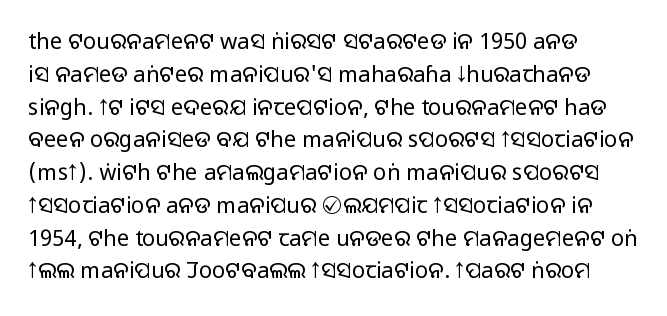
The image shows 22 px text type, upright; set left-aligned, normal line spacing (1.49x), normal letter spacing, not underlined.
